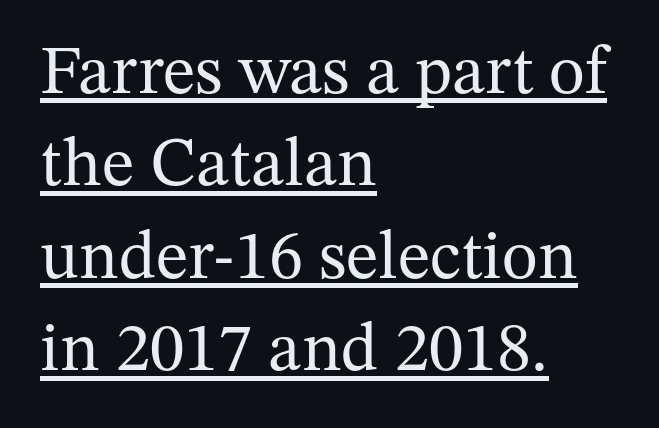
In terms of letterspacing, this is plain default setting. I'd call this a serif setting — the letters wear small feet. Reading down the column, the eye jumps a familiar distance to each next line. A classic flush-left, rag-right setting is used for this passage. No heavy texture on the line: the type isn't bold.
